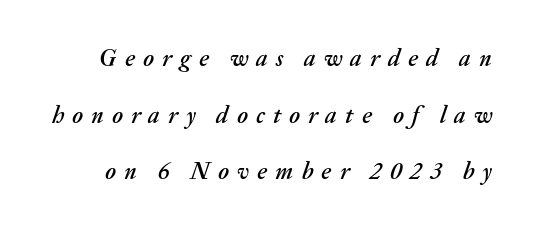
{"italic": "yes", "lean": "right", "slant_degrees": 20, "underline": "no", "line_spacing": "loose", "line_spacing_ratio": 2.36, "letter_spacing": "wide", "letter_spacing_em": 0.34, "glyph_px": 24}
